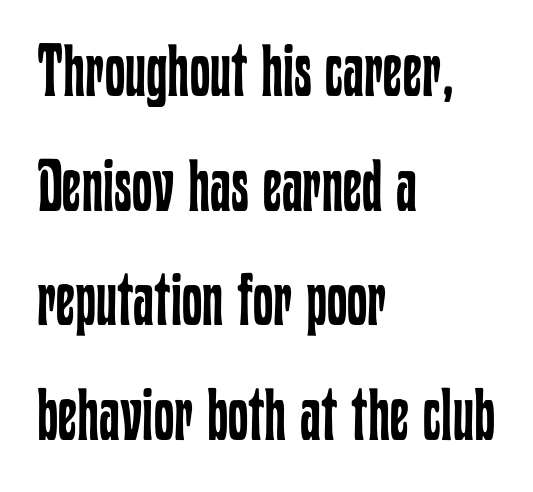
The image shows 73 px regular-weight, condensed type, upright; set left-aligned, normal line spacing (1.57x), normal letter spacing, not underlined; low stroke contrast and a medium x-height.
